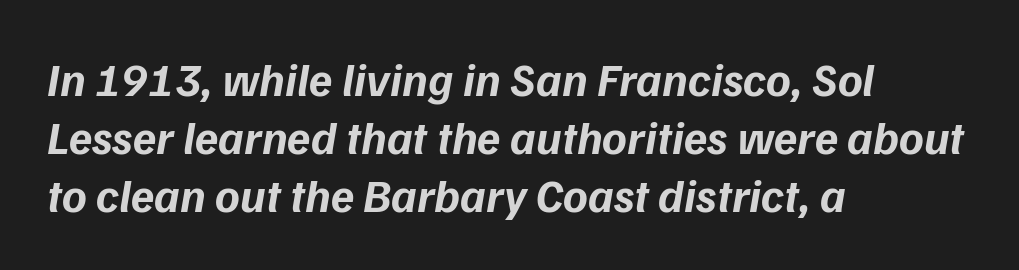
{"serif": "no", "bold": "yes", "weight": "bold", "width": "normal", "stroke_contrast": "low", "x_height": "medium", "monospaced": "no", "underline": "no", "align": "left", "line_spacing_ratio": 1.23, "letter_spacing": "normal", "letter_spacing_em": 0.0, "glyph_px": 47}
